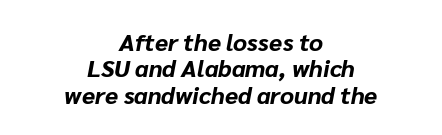
Q: Is the text bold? A: Yes.
Q: Is the text italic (slanted)? A: Yes, it leans right by about 10 degrees.
Q: Is the text underlined? A: No.
Q: How is the paragraph aligned? A: Centered.
Q: Is the spacing between letters normal or unusually wide? A: Normal.
Q: Is the spacing between lines tight, normal or loose? A: Tight.
